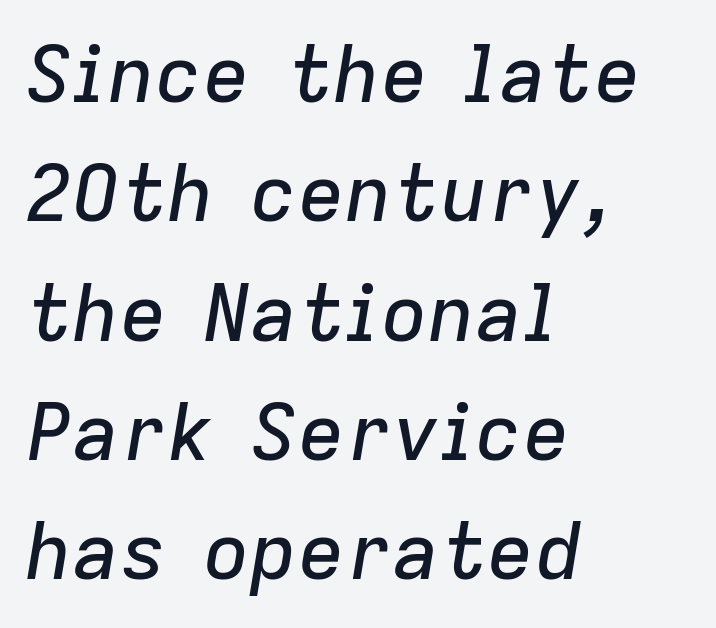
Q: Is the text italic (slanted)? A: Yes, it leans right by about 9 degrees.
Q: Is the text underlined? A: No.
Q: How is the paragraph aligned? A: Left-aligned.
Q: Is the spacing between letters normal or unusually wide? A: Normal.
Q: Is the spacing between lines tight, normal or loose? A: Normal.
Q: Width (condensed, normal, or wide)? A: Normal.
Q: Stroke contrast? A: Low.
Q: x-height? A: Medium.
Q: Monospaced? A: No.
